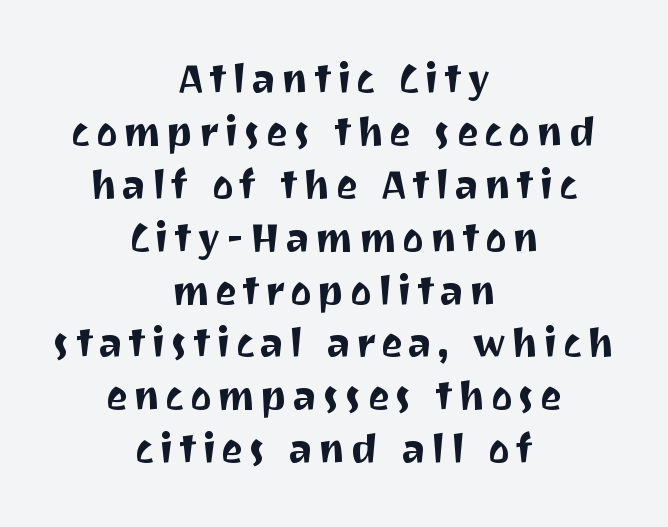
The image shows 41 px sans-serif type, upright; set centered, normal line spacing (1.29x), not underlined; medium stroke contrast and a medium x-height.
